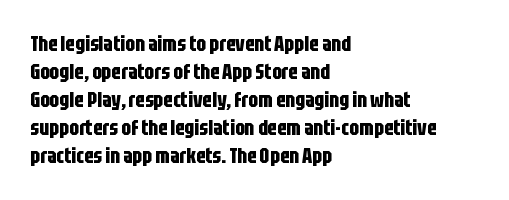
The image shows 21 px bold type, upright; set left-aligned, normal line spacing (1.33x), normal letter spacing, not underlined.
